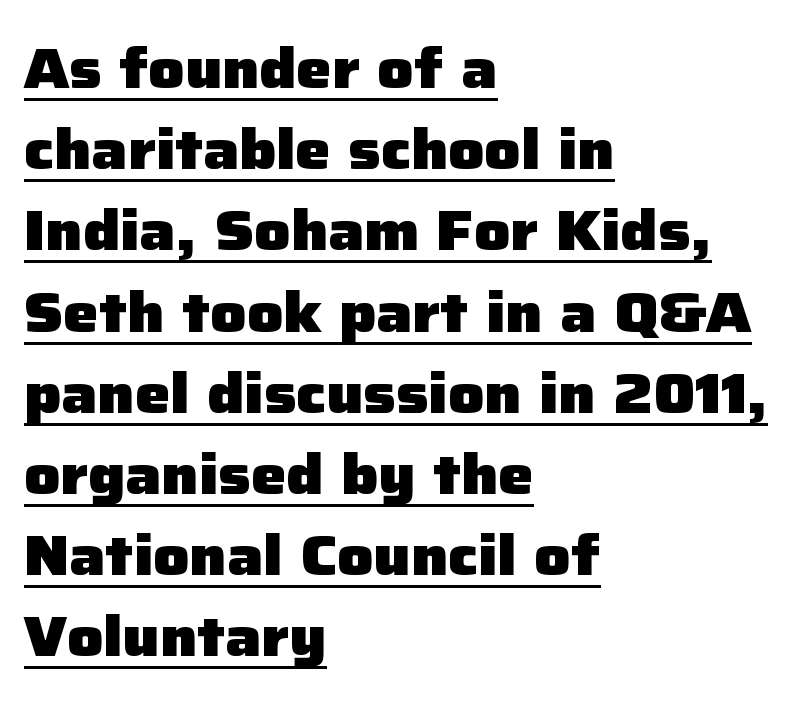
Q: Is the text bold? A: Yes.
Q: Is the text italic (slanted)? A: No, it is upright.
Q: Is the typeface a serif or a sans-serif typeface? A: Sans-serif.
Q: Is the text underlined? A: Yes.
Q: How is the paragraph aligned? A: Left-aligned.
Q: Is the spacing between letters normal or unusually wide? A: Normal.
Q: Is the spacing between lines tight, normal or loose? A: Normal.
Q: Width (condensed, normal, or wide)? A: Normal.
Q: Stroke contrast? A: Low.
Q: x-height? A: Medium.
Q: Monospaced? A: No.
